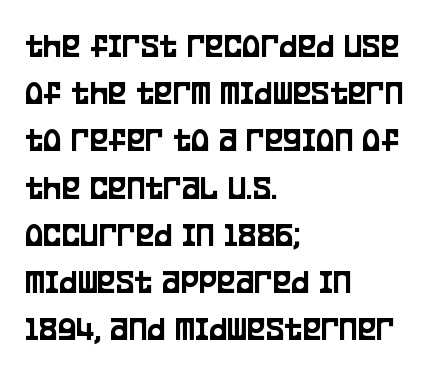
Q: Is the text italic (slanted)? A: No, it is upright.
Q: Is the typeface a serif or a sans-serif typeface? A: Sans-serif.
Q: Is the text underlined? A: No.
Q: How is the paragraph aligned? A: Left-aligned.
Q: Is the spacing between letters normal or unusually wide? A: Normal.
Q: Is the spacing between lines tight, normal or loose? A: Normal.
Q: Width (condensed, normal, or wide)? A: Condensed.
Q: Stroke contrast? A: Low.
Q: x-height? A: Large.
Q: Monospaced? A: No.
